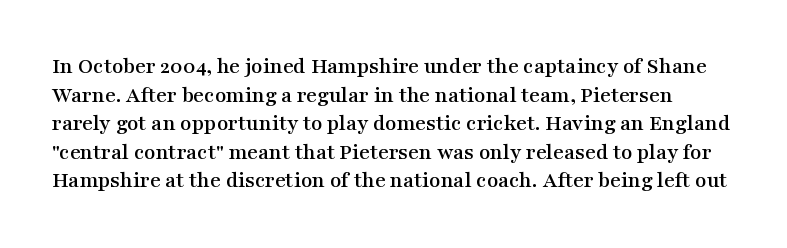
No extra tracking has been applied to these lines. The string is rendered with underlining switched off. If you drew a line through each stem, it would be perfectly vertical.
